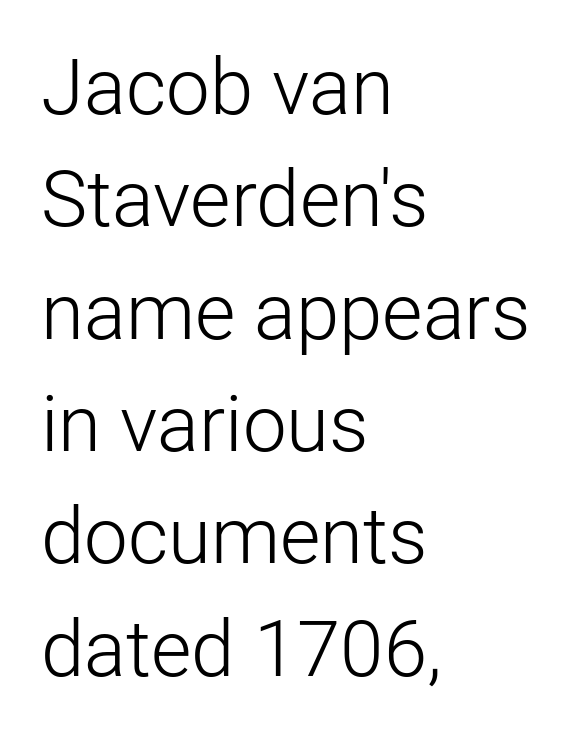
All the whitespace from short lines collects on the right. Upright lettering throughout. Letterform terminals end flat and unadorned throughout the passage. These glyphs show unthickened strokes, regular width or finer.
